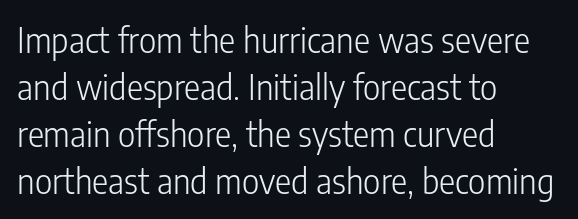
The image shows 34 px light, condensed sans-serif type, upright; set left-aligned, normal line spacing (1.38x), normal letter spacing, not underlined; low stroke contrast and a medium x-height.
